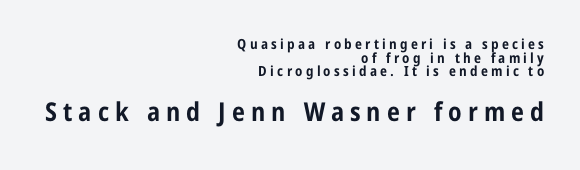
{"italic": "no", "bold": "yes", "underline": "no", "align": "right", "line_spacing": "tight", "line_spacing_ratio": 0.98, "letter_spacing": "wide", "letter_spacing_em": 0.23, "larger_block": "second", "size_ratio": 1.86, "glyph_px": 26}
